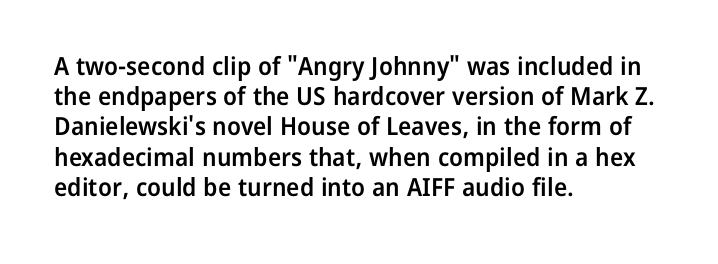
Q: Is the text bold? A: Semi-bold.
Q: Is the text italic (slanted)? A: No, it is upright.
Q: Is the text underlined? A: No.
Q: How is the paragraph aligned? A: Left-aligned.
Q: Is the spacing between letters normal or unusually wide? A: Normal.
